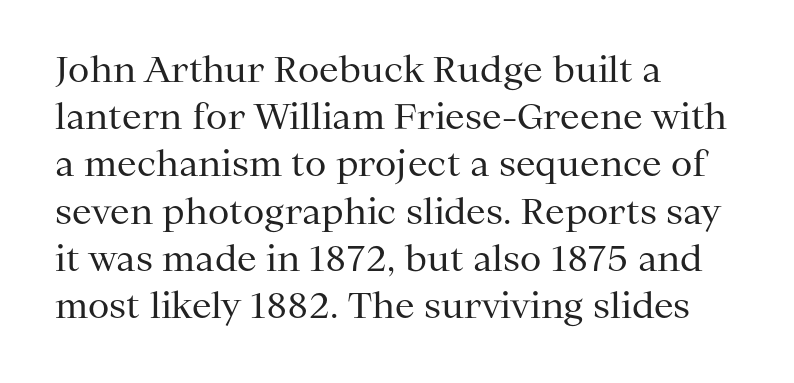
Q: Is the text bold? A: No.
Q: Is the text italic (slanted)? A: No, it is upright.
Q: Is the typeface a serif or a sans-serif typeface? A: Serif.
Q: Is the text underlined? A: No.
Q: How is the paragraph aligned? A: Left-aligned.
Q: Is the spacing between letters normal or unusually wide? A: Normal.
Q: Is the spacing between lines tight, normal or loose? A: Normal.
Q: Width (condensed, normal, or wide)? A: Normal.
Q: Stroke contrast? A: Medium.
Q: x-height? A: Medium.
Q: Monospaced? A: No.
